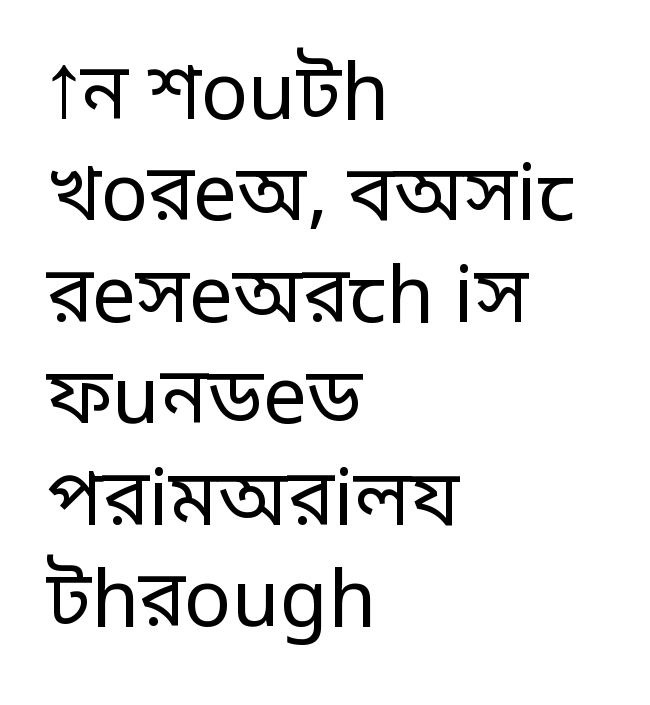
The image shows 78 px regular-weight sans-serif type, upright; set left-aligned, normal line spacing (1.3x), normal letter spacing, not underlined; low stroke contrast and a large x-height.
